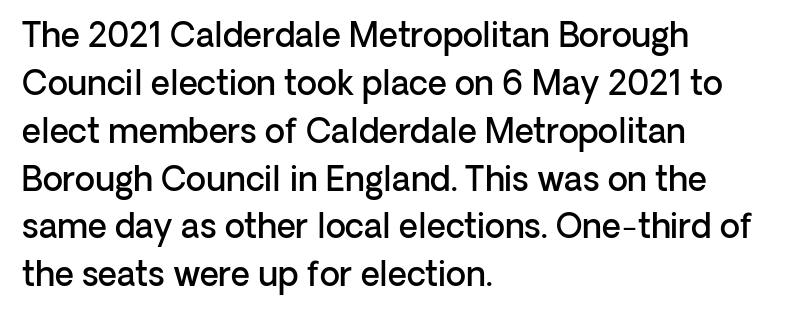
Q: Is the text bold? A: Semi-bold.
Q: Is the text italic (slanted)? A: No, it is upright.
Q: Is the typeface a serif or a sans-serif typeface? A: Sans-serif.
Q: Is the text underlined? A: No.
Q: How is the paragraph aligned? A: Left-aligned.
Q: Is the spacing between letters normal or unusually wide? A: Normal.
Q: Is the spacing between lines tight, normal or loose? A: Normal.
Q: Width (condensed, normal, or wide)? A: Normal.
Q: Stroke contrast? A: Low.
Q: x-height? A: Medium.
Q: Monospaced? A: No.
